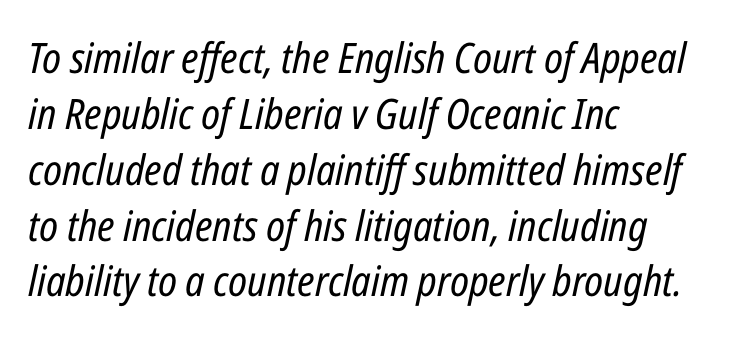
Q: Is the text bold? A: No.
Q: Is the text italic (slanted)? A: Yes, it leans right by about 12 degrees.
Q: Is the text underlined? A: No.
Q: How is the paragraph aligned? A: Left-aligned.
Q: Is the spacing between letters normal or unusually wide? A: Normal.
Q: Is the spacing between lines tight, normal or loose? A: Normal.
Q: Width (condensed, normal, or wide)? A: Condensed.
Q: Stroke contrast? A: Low.
Q: x-height? A: Medium.
Q: Monospaced? A: No.
